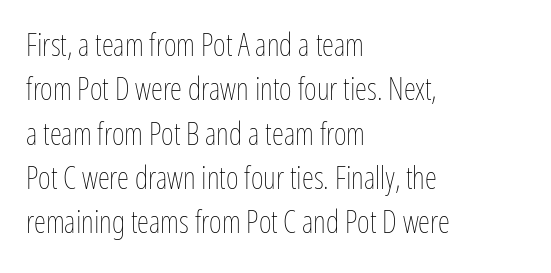
These lines stack with their left ends in a neat column. Has an underline been added? It has not. The line texture is even and compact thanks to regular tracking. A quiet, ordinary-to-light weight characterises the typeface.
